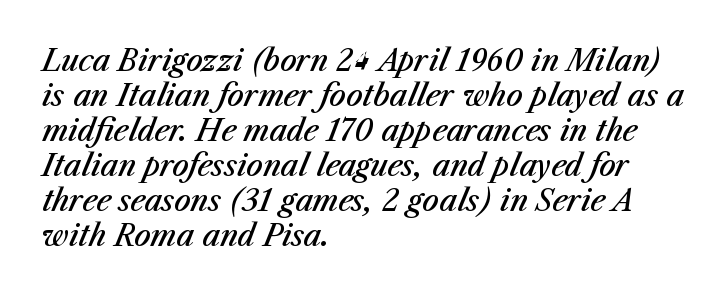
{"italic": "yes", "lean": "right", "slant_degrees": 23, "bold": "semi", "weight": "semibold", "width": "normal", "stroke_contrast": "medium", "x_height": "medium", "monospaced": "no", "underline": "no", "align": "left", "line_spacing_ratio": 1.21, "letter_spacing": "normal", "letter_spacing_em": 0.0, "glyph_px": 29}
